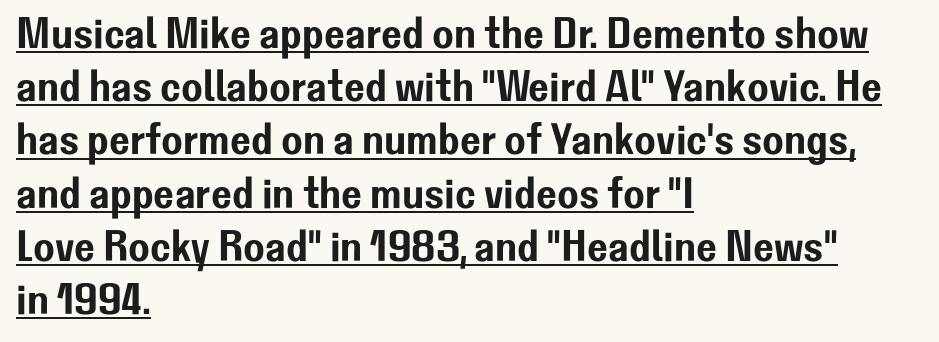
{"serif": "no", "italic": "no", "width": "normal", "stroke_contrast": "low", "x_height": "medium", "monospaced": "no", "underline": "yes", "align": "left", "line_spacing_ratio": 1.21, "letter_spacing": "normal", "letter_spacing_em": 0.0, "glyph_px": 44}
